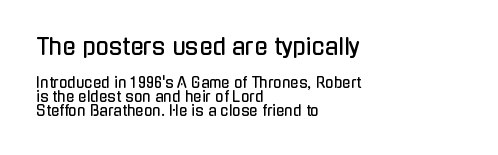
The image shows 22 px text type, upright; set left-aligned, tight line spacing (0.99x), normal letter spacing, not underlined; the first (top) block is 1.57x larger.
